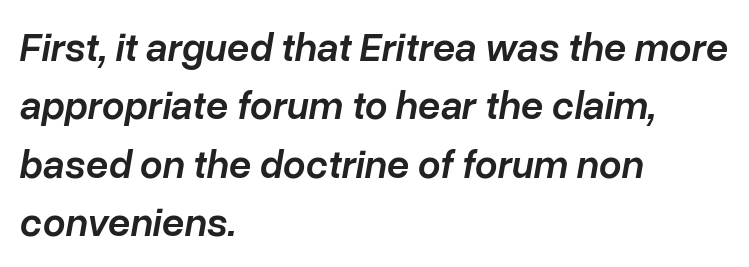
There is no visible air inserted between adjacent glyphs. Each line starts at the same left margin while the right side varies. Vertically, the passage feels balanced, rows spaced as you'd expect. Strokes here are thickened, but only to semibold level. Italic? Definitely — the glyphs are oblique.
